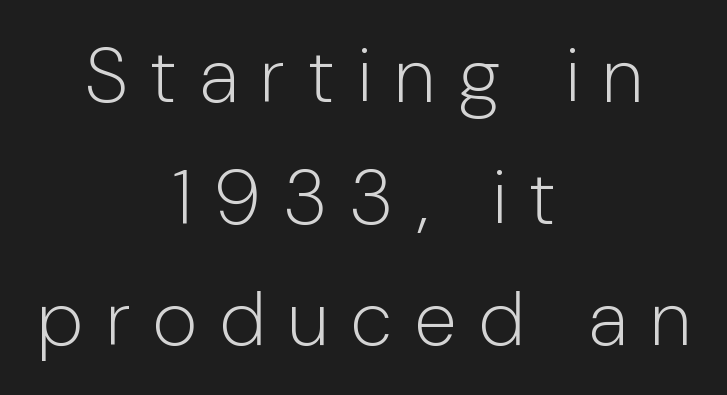
{"serif": "no", "italic": "no", "bold": "no", "weight": "light", "width": "condensed", "stroke_contrast": "low", "x_height": "medium", "monospaced": "no", "underline": "no", "align": "center", "line_spacing": "normal", "line_spacing_ratio": 1.58, "letter_spacing": "wide", "letter_spacing_em": 0.32, "glyph_px": 77}
